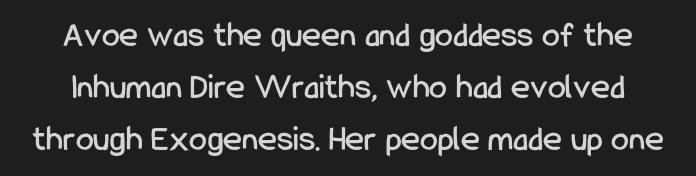
Nobody drew a line under any word here. The passage shown stacks its lines at a standard gap. This is the regular roman posture of the typeface. Do the characters align in a grid? No, the font is proportional.
